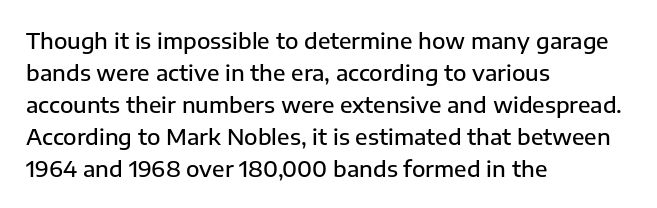
Q: Is the text bold? A: Semi-bold.
Q: Is the text italic (slanted)? A: No, it is upright.
Q: Is the text underlined? A: No.
Q: How is the paragraph aligned? A: Left-aligned.
Q: Is the spacing between letters normal or unusually wide? A: Normal.
Q: Is the spacing between lines tight, normal or loose? A: Normal.
